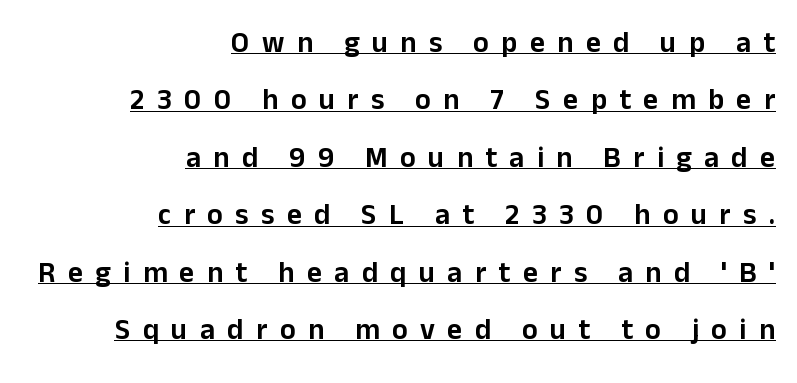
The image shows 29 px sans-serif type, upright; set right-aligned, loose line spacing (1.98x), unusually wide letter spacing (+0.43 em), underlined; low stroke contrast and a medium x-height.
